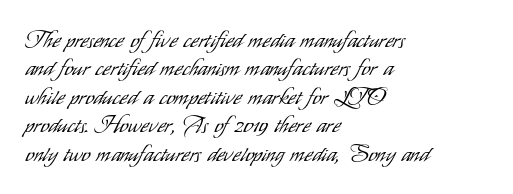
{"bold": "no", "underline": "no", "align": "left", "line_spacing": "normal", "line_spacing_ratio": 1.29, "letter_spacing": "normal", "letter_spacing_em": 0.0, "glyph_px": 22}
